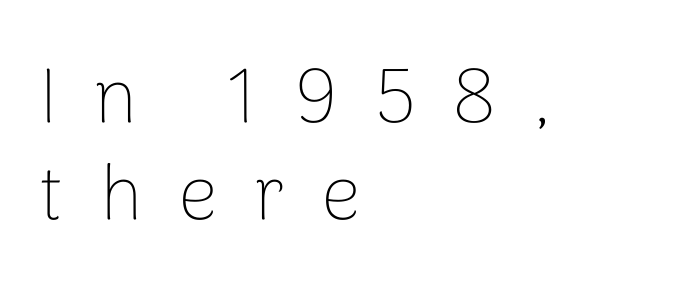
Students, observe: this is what conventionally led text looks like. Look at the bottom of the vertical strokes: they stop flat, with no serifs. Compared with typical body copy, the letter spacing here is much looser. Character widths vary here, with narrow letters taking less room than wide ones. Leftover space on each line is placed entirely after the last word. Characters remain perfectly vertical along every line.
